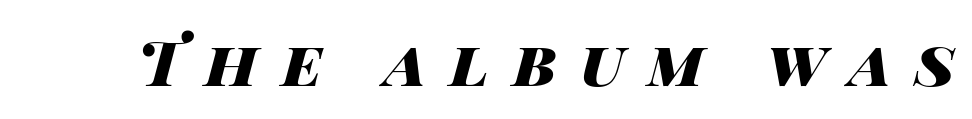
Type without underlining. Summary of weight: heavy, a full bold. The passage shown is typed in a proportional face where columns would drift. The tracking reads as deliberately expanded to a designer's eye. Does the lettering tilt? It does — this is italic.
